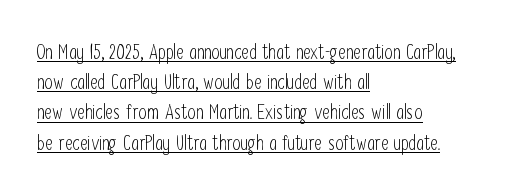
The image shows 21 px text type, upright; set left-aligned, normal line spacing (1.44x), normal letter spacing, underlined.
